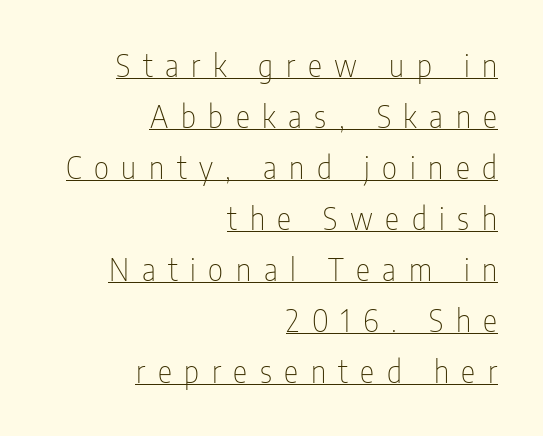
The image shows 30 px thin, condensed sans-serif type, upright; set right-aligned, normal line spacing (1.7x), unusually wide letter spacing (+0.42 em), underlined; low stroke contrast and a medium x-height.
